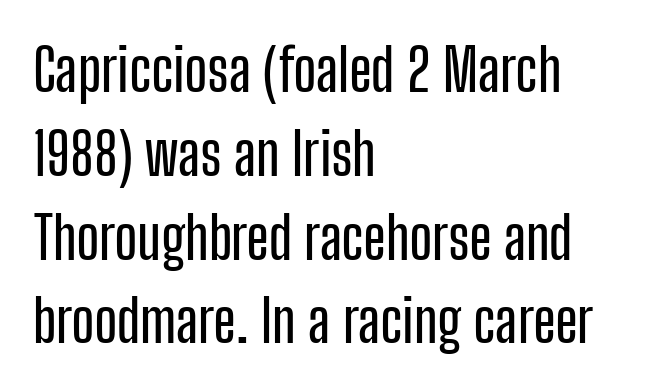
{"serif": "no", "italic": "no", "width": "condensed", "stroke_contrast": "low", "x_height": "medium", "monospaced": "no", "underline": "no", "align": "left", "line_spacing": "normal", "line_spacing_ratio": 1.42, "letter_spacing": "normal", "letter_spacing_em": 0.0, "glyph_px": 59}
